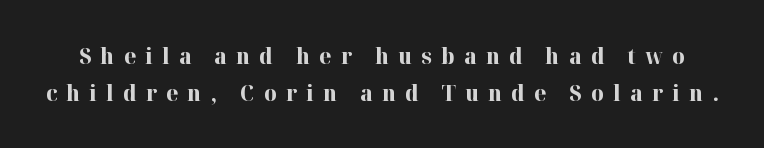
Q: Is the text bold? A: Yes.
Q: Is the text italic (slanted)? A: No, it is upright.
Q: Is the text underlined? A: No.
Q: Is the spacing between letters normal or unusually wide? A: Unusually wide.
Q: Is the spacing between lines tight, normal or loose? A: Normal.
